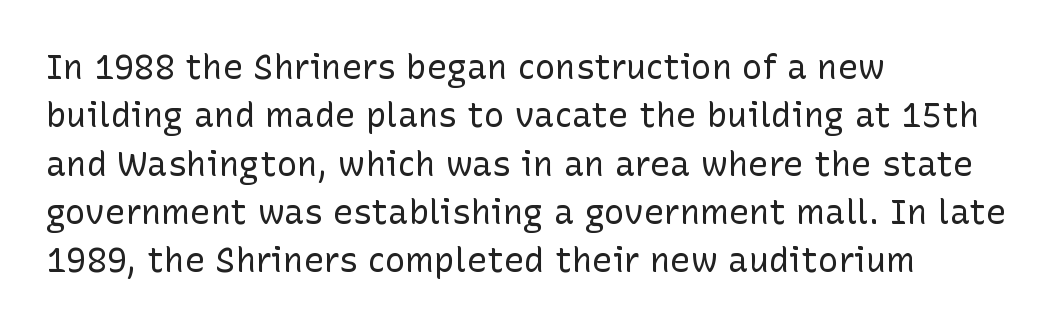
Q: Is the text bold? A: No.
Q: Is the text italic (slanted)? A: No, it is upright.
Q: Is the typeface a serif or a sans-serif typeface? A: Sans-serif.
Q: Is the text underlined? A: No.
Q: How is the paragraph aligned? A: Left-aligned.
Q: Is the spacing between letters normal or unusually wide? A: Normal.
Q: Is the spacing between lines tight, normal or loose? A: Normal.
Q: Width (condensed, normal, or wide)? A: Normal.
Q: Stroke contrast? A: Low.
Q: x-height? A: Medium.
Q: Monospaced? A: No.
